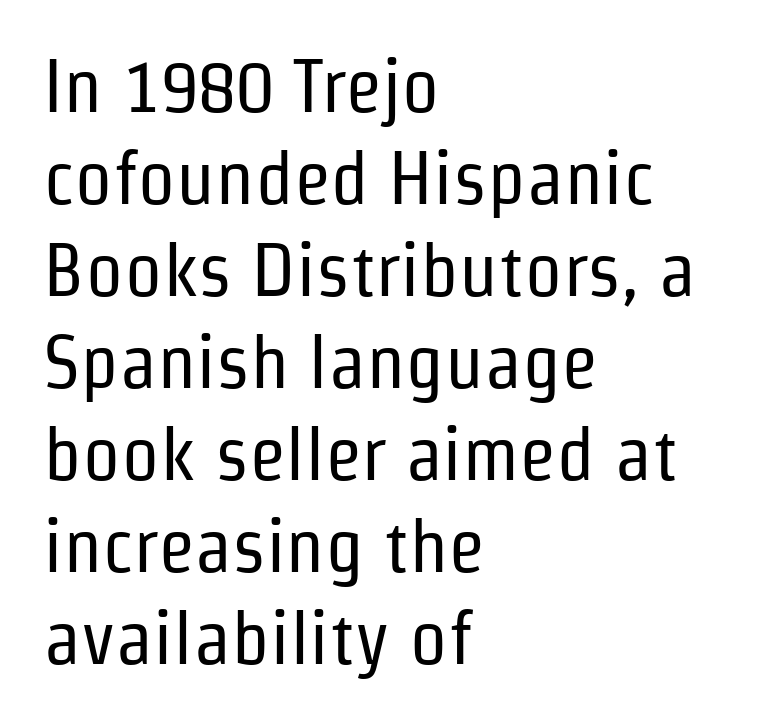
Descender tails drop into unmarked territory. This is roman type, the default non-slanted kind. The letters advance in unequal steps, a hallmark of proportional type. This sample uses a sans-serif face. One-word summary of the alignment: left. The passage shown has conventional tracking throughout.
